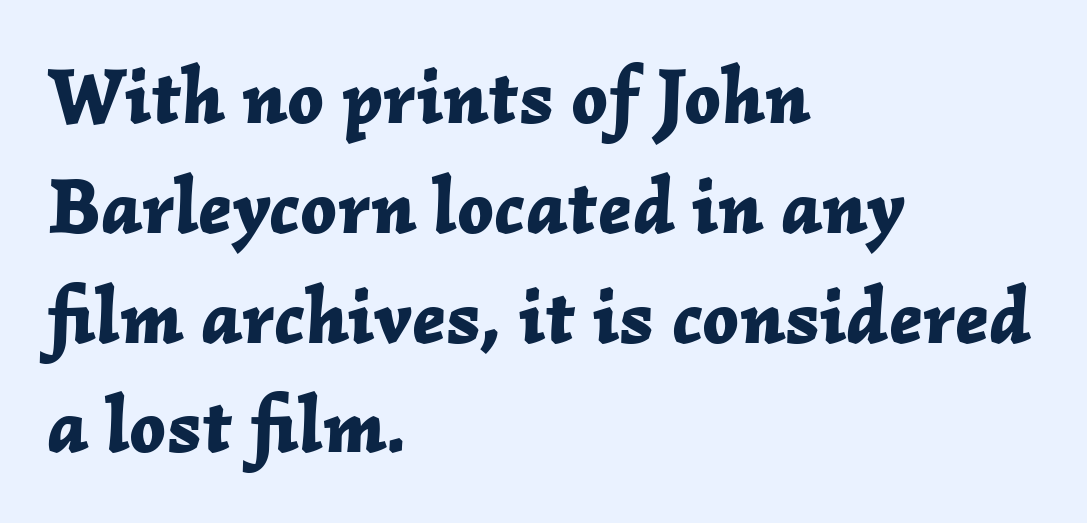
{"italic": "yes", "lean": "right", "slant_degrees": 2, "bold": "yes", "weight": "bold", "width": "normal", "stroke_contrast": "low", "x_height": "medium", "monospaced": "no", "underline": "no", "align": "left", "line_spacing": "normal", "line_spacing_ratio": 1.39, "letter_spacing": "normal", "letter_spacing_em": 0.0, "glyph_px": 79}
